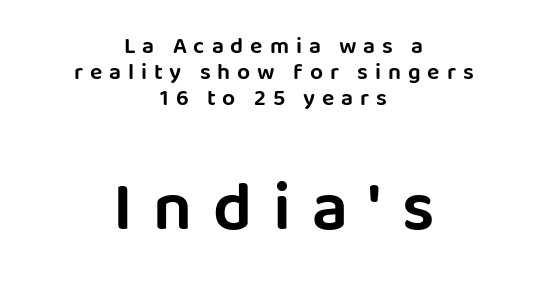
The area under the type is left untouched. Look at the glyph heights: the lower group is clearly the bigger setting. Character widths vary here, with narrow letters taking less room than wide ones. The passage shown is typeset with a sans-serif family. Horizontal bands of white between lines are thin slivers.
